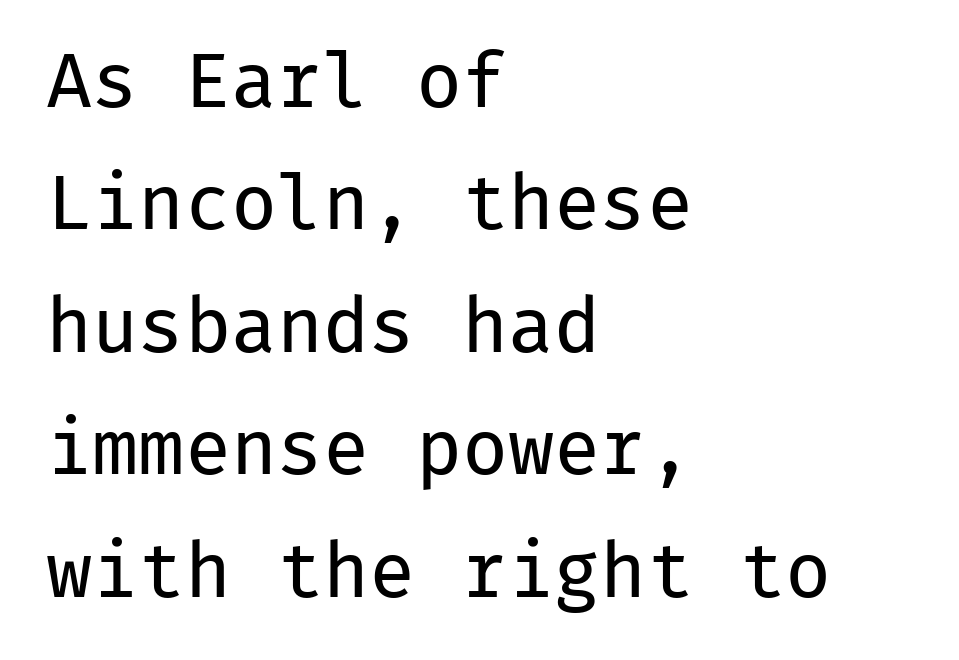
Q: Is the text bold? A: No.
Q: Is the text italic (slanted)? A: No, it is upright.
Q: Is the typeface a serif or a sans-serif typeface? A: Sans-serif.
Q: Is the text underlined? A: No.
Q: How is the paragraph aligned? A: Left-aligned.
Q: Is the spacing between letters normal or unusually wide? A: Normal.
Q: Is the spacing between lines tight, normal or loose? A: Normal.
Q: Width (condensed, normal, or wide)? A: Normal.
Q: Stroke contrast? A: Low.
Q: x-height? A: Medium.
Q: Monospaced? A: Yes.
